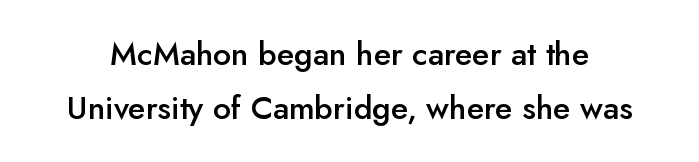
{"serif": "no", "italic": "no", "bold": "semi", "weight": "semibold", "width": "normal", "stroke_contrast": "low", "x_height": "small", "monospaced": "no", "underline": "no", "line_spacing": "normal", "line_spacing_ratio": 1.7, "letter_spacing": "normal", "letter_spacing_em": 0.0, "glyph_px": 32}
